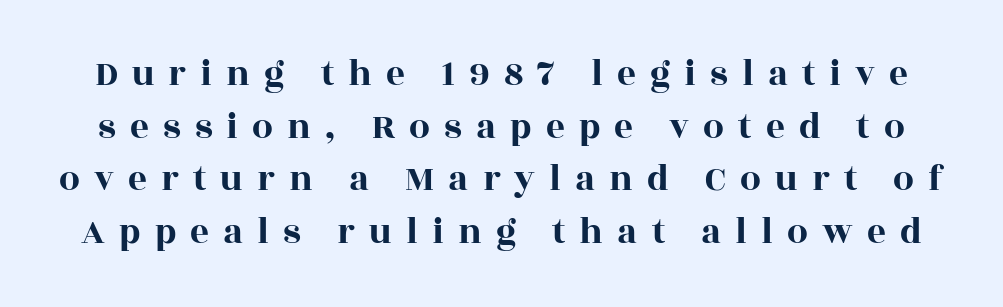
The image shows 37 px wide serif type, upright; set normal line spacing (1.42x), unusually wide letter spacing (+0.38 em), not underlined; a large x-height.
